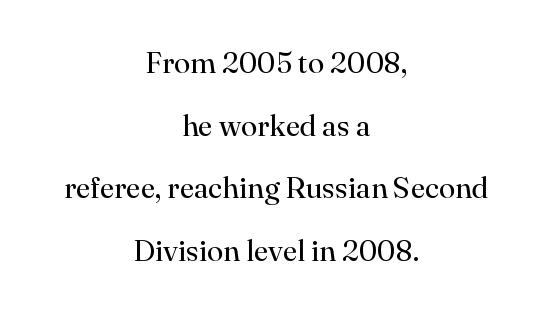
{"serif": "yes", "italic": "no", "bold": "no", "weight": "regular", "width": "normal", "stroke_contrast": "high", "x_height": "small", "monospaced": "no", "underline": "no", "align": "center", "line_spacing": "loose", "line_spacing_ratio": 2.09, "letter_spacing": "normal", "letter_spacing_em": 0.0, "glyph_px": 30}
